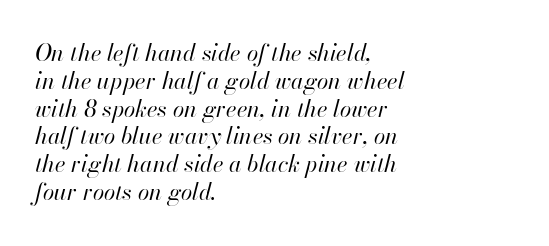
Q: Is the text bold? A: No.
Q: Is the text italic (slanted)? A: Yes, it leans right by about 13 degrees.
Q: Is the text underlined? A: No.
Q: How is the paragraph aligned? A: Left-aligned.
Q: Is the spacing between letters normal or unusually wide? A: Normal.
